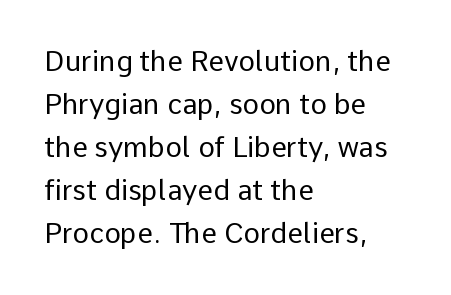
The image shows 28 px regular-weight sans-serif type, upright; set left-aligned, normal line spacing (1.54x), normal letter spacing, not underlined; low stroke contrast and a medium x-height.
